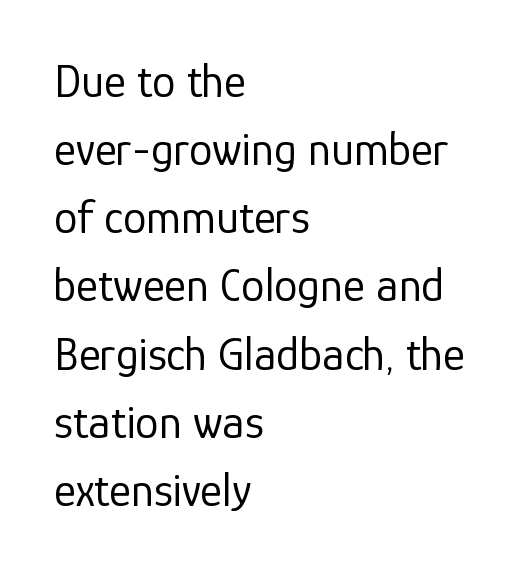
Q: Is the text bold? A: No.
Q: Is the text italic (slanted)? A: No, it is upright.
Q: Is the typeface a serif or a sans-serif typeface? A: Sans-serif.
Q: Is the text underlined? A: No.
Q: How is the paragraph aligned? A: Left-aligned.
Q: Is the spacing between letters normal or unusually wide? A: Normal.
Q: Is the spacing between lines tight, normal or loose? A: Normal.
Q: Width (condensed, normal, or wide)? A: Normal.
Q: Stroke contrast? A: Low.
Q: x-height? A: Medium.
Q: Monospaced? A: No.
